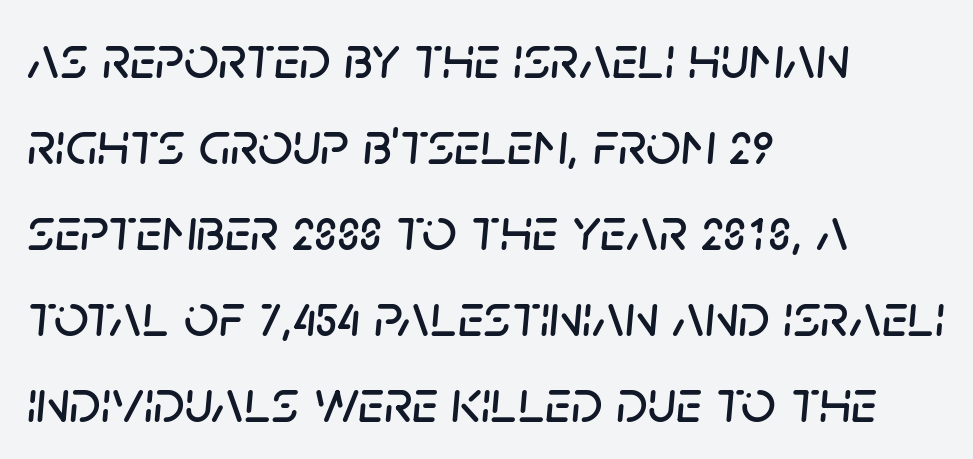
The image shows 61 px text type, italic (leaning right); set left-aligned, normal line spacing (1.41x), normal letter spacing, not underlined; low stroke contrast and a large x-height.
